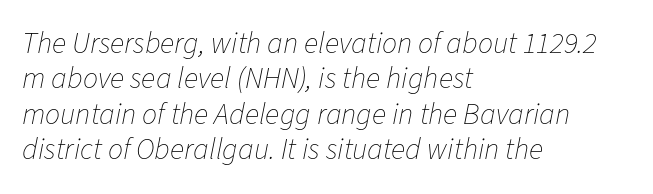
Q: Is the text bold? A: No.
Q: Is the text italic (slanted)? A: Yes, it leans right by about 11 degrees.
Q: Is the text underlined? A: No.
Q: How is the paragraph aligned? A: Left-aligned.
Q: Is the spacing between letters normal or unusually wide? A: Normal.
Q: Width (condensed, normal, or wide)? A: Normal.
Q: Stroke contrast? A: Low.
Q: x-height? A: Medium.
Q: Monospaced? A: No.
